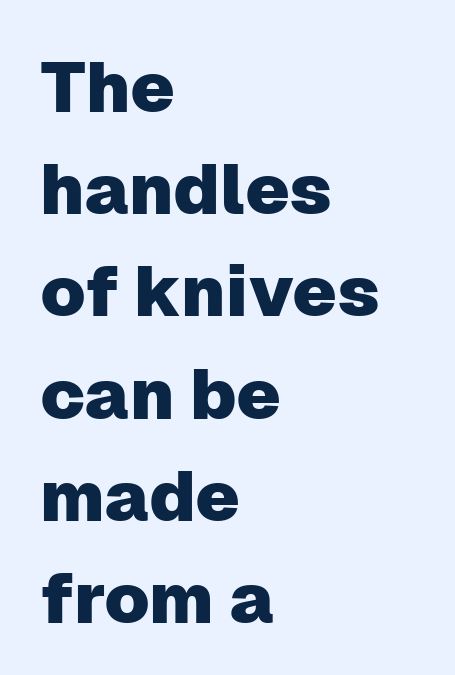
{"serif": "no", "italic": "no", "width": "normal", "stroke_contrast": "low", "x_height": "medium", "monospaced": "no", "underline": "no", "align": "left", "line_spacing": "normal", "line_spacing_ratio": 1.44, "letter_spacing": "normal", "letter_spacing_em": 0.0, "glyph_px": 71}
